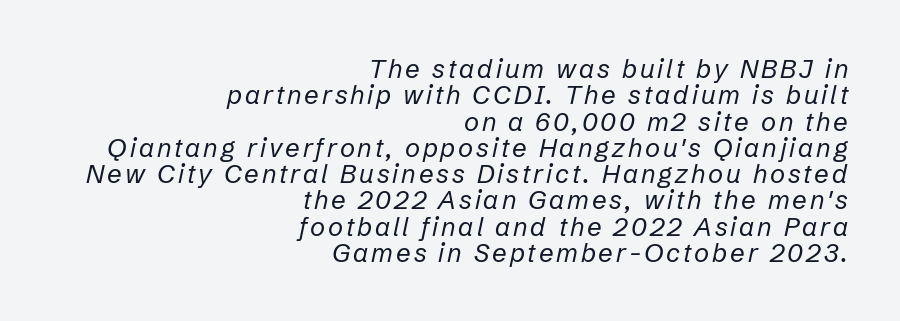
This rendering uses right alignment, leaving the left contour irregular. A typesetter would mark this as italic. The foot of each line stays bare and open. Think standard paragraph weight, or any step lighter than that.
